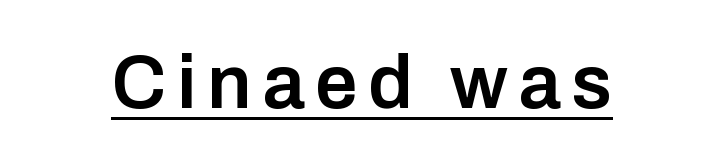
Q: Is the text bold? A: Semi-bold.
Q: Is the text italic (slanted)? A: No, it is upright.
Q: Is the typeface a serif or a sans-serif typeface? A: Sans-serif.
Q: Is the text underlined? A: Yes.
Q: Width (condensed, normal, or wide)? A: Normal.
Q: Stroke contrast? A: Low.
Q: x-height? A: Medium.
Q: Monospaced? A: No.
